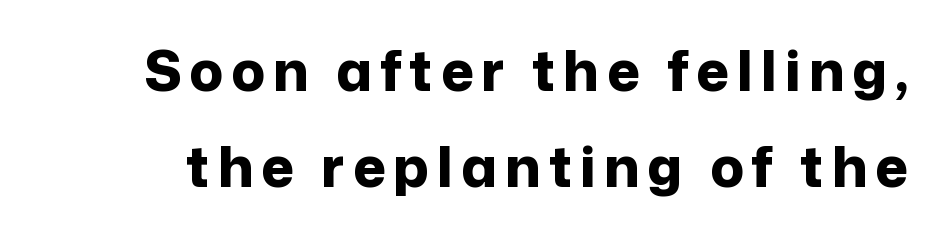
The image shows 56 px bold sans-serif type, upright; set line spacing 1.71x, not underlined; low stroke contrast and a medium x-height.
